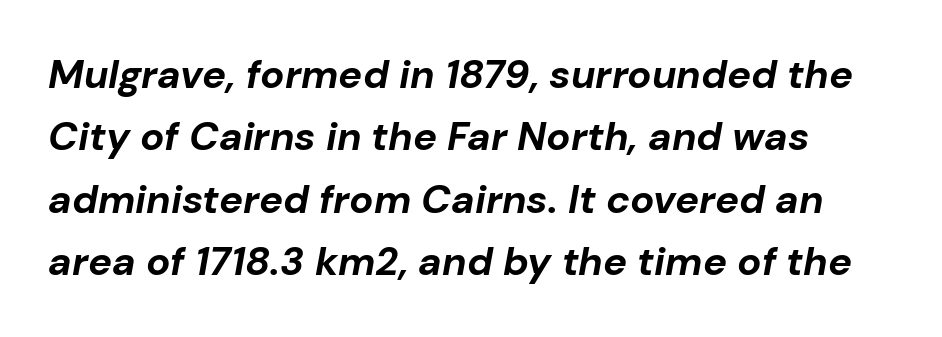
The image shows 40 px bold type, italic (leaning right); set normal line spacing (1.56x), normal letter spacing, not underlined; low stroke contrast and a medium x-height.
